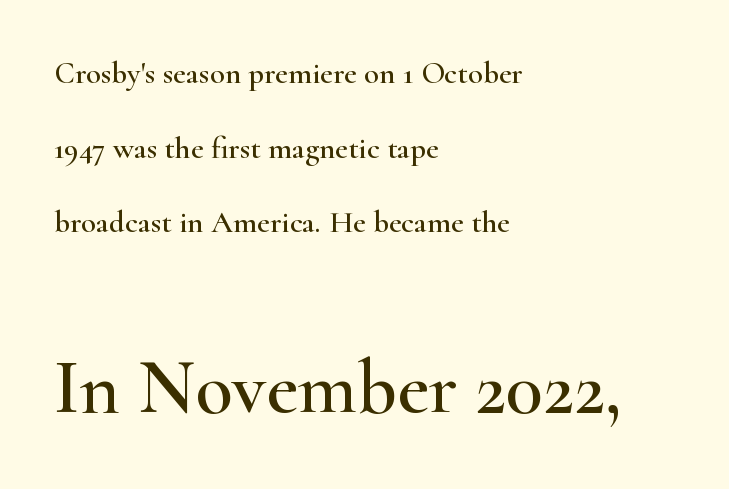
The text block is weighted toward the left margin, trailing off unevenly rightward. Honestly, there is no underline to notice here at all. Typographically, this falls in the serif category. If you measured baseline to baseline, you'd find a long distance. The face used here is proportionally spaced, like ordinary book or web type.
